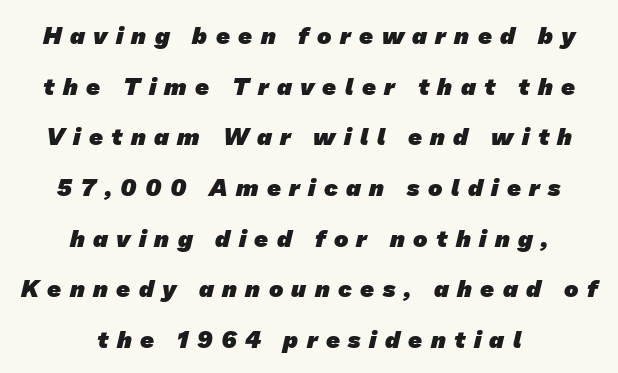
A centered setting, common on invitations and titles, is used for this passage. These lines carry a lot of weight — the face is fully bold. Only glyphs here, with clear space below each row. In terms of letterspacing, this is a distinctly airy, spread setting.
